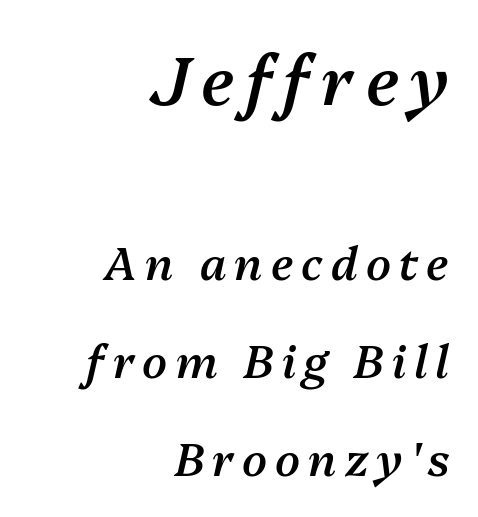
The space beneath each line is pristine and unruled. This is the in-between weight designers call semibold or demi. Reading top to bottom, the characters get smaller at the block break. Does the leading feel generous? Absolutely, it's lavish. Designer's note — italics engaged.
